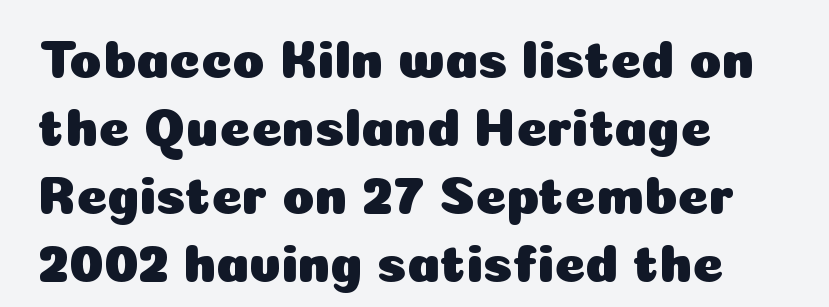
Short note: letters normally spaced. Is this a fixed-width face? No — the glyphs have proportional, varying widths. Every row of glyphs begins at an identical x-position on the left. The strip under each line holds only bare page. The block of text has a typical density, with ordinary space between rows.
